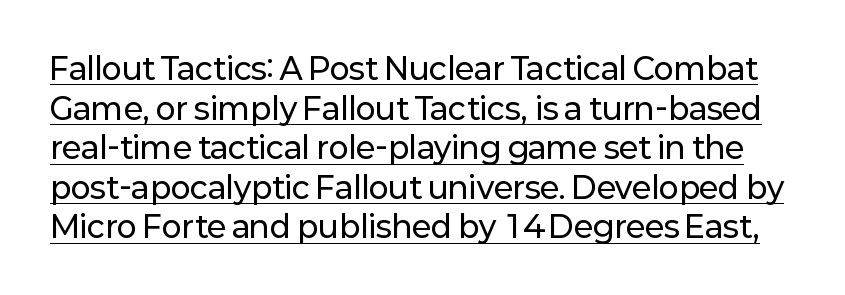
Does extra space separate the letters? No, they use regular spacing. The glyphs are accompanied by a horizontal stroke just below them. Do the characters align in a grid? No, the font is proportional. Tall strokes in this sample are plumb rather than angled.
